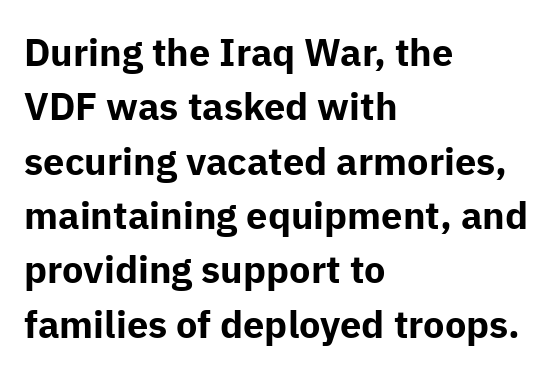
The image shows 38 px bold sans-serif type, upright; set left-aligned, normal line spacing (1.43x), normal letter spacing, not underlined; low stroke contrast and a medium x-height.
